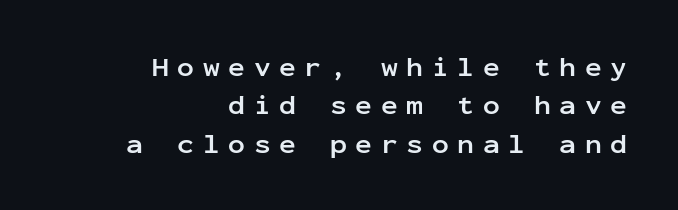
Note: no serifs on the glyphs. Rule under the text: the space is simply empty. The letters are bold, with thick, heavy strokes. Fixed-width glyphs throughout — classic coding-font behaviour. Which margin do the lines hug? The right one — the left edge is uneven.
